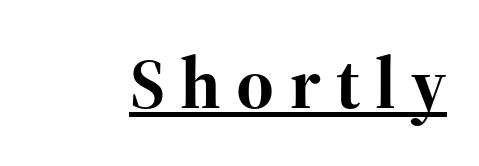
The image shows 72 px bold serif type, upright; set unusually wide letter spacing (+0.21 em), underlined; high stroke contrast and a medium x-height.
